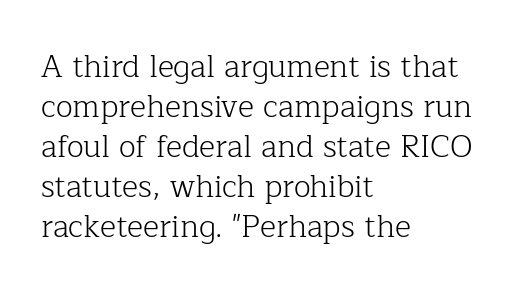
Q: Is the text bold? A: No.
Q: Is the text italic (slanted)? A: No, it is upright.
Q: Is the typeface a serif or a sans-serif typeface? A: Serif.
Q: Is the text underlined? A: No.
Q: How is the paragraph aligned? A: Left-aligned.
Q: Is the spacing between letters normal or unusually wide? A: Normal.
Q: Is the spacing between lines tight, normal or loose? A: Normal.
Q: Width (condensed, normal, or wide)? A: Normal.
Q: Stroke contrast? A: Low.
Q: x-height? A: Medium.
Q: Monospaced? A: No.
